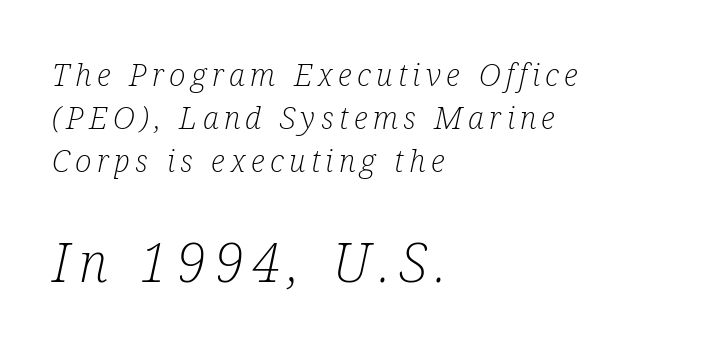
Q: Is the text bold? A: No.
Q: Is the text italic (slanted)? A: Yes, it leans right by about 12 degrees.
Q: Is the typeface a serif or a sans-serif typeface? A: Serif.
Q: Is the text underlined? A: No.
Q: How is the paragraph aligned? A: Left-aligned.
Q: Is the spacing between lines tight, normal or loose? A: Normal.
Q: Which block of text is set in a larger size, the first (top) or the second (bottom)? A: The second (bottom) one.
Q: Width (condensed, normal, or wide)? A: Condensed.
Q: Stroke contrast? A: Low.
Q: x-height? A: Medium.
Q: Monospaced? A: No.
